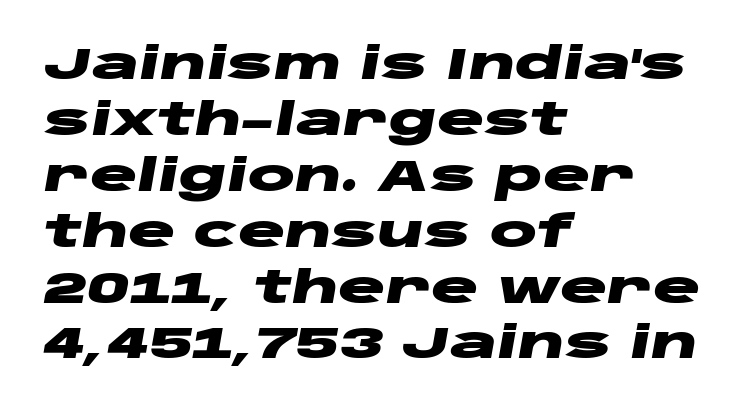
{"italic": "yes", "lean": "right", "slant_degrees": 10, "bold": "yes", "weight": "heavy", "width": "wide", "stroke_contrast": "low", "x_height": "large", "monospaced": "no", "underline": "no", "align": "left", "line_spacing": "normal", "line_spacing_ratio": 1.27, "letter_spacing": "normal", "letter_spacing_em": 0.0, "glyph_px": 44}
